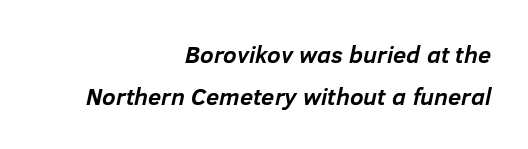
Caption: multi-line text, flush right, ragged left. These lines carry a lot of weight — the face is fully bold. Italic: yes, the glyphs are oblique. Honestly, there is no underline to notice here at all. Letter spacing: default.
